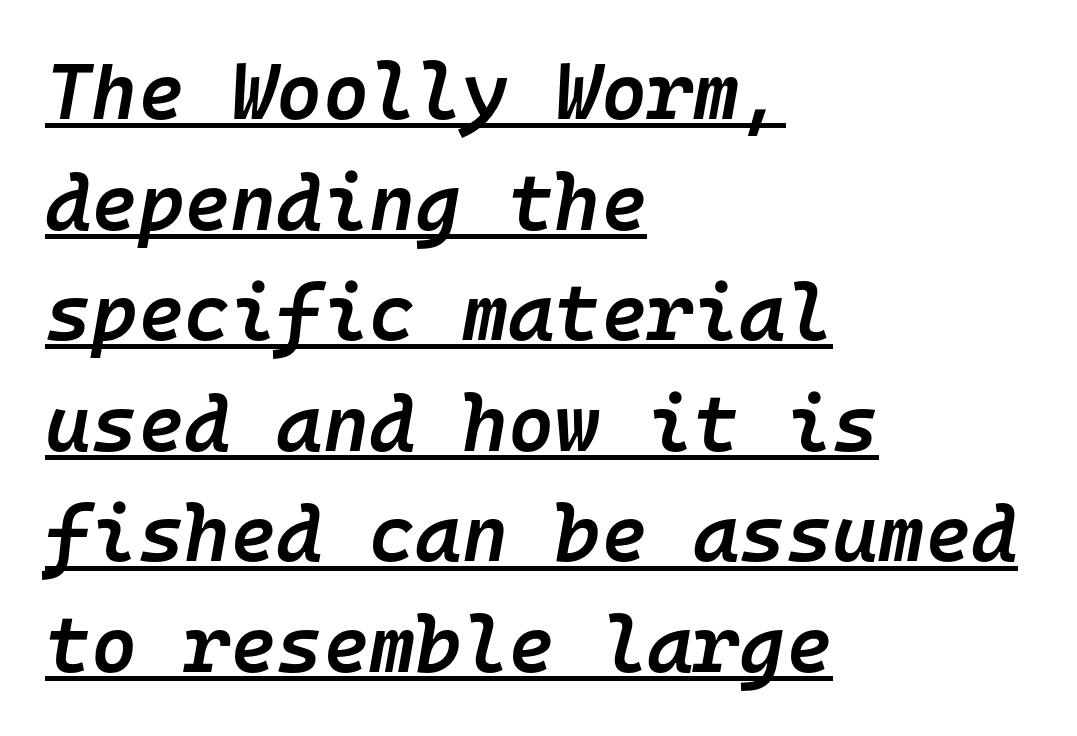
Q: Is the text bold? A: Semi-bold.
Q: Is the text italic (slanted)? A: Yes, it leans right by about 10 degrees.
Q: Is the text underlined? A: Yes.
Q: How is the paragraph aligned? A: Left-aligned.
Q: Is the spacing between letters normal or unusually wide? A: Normal.
Q: Is the spacing between lines tight, normal or loose? A: Normal.
Q: Width (condensed, normal, or wide)? A: Normal.
Q: Stroke contrast? A: Low.
Q: x-height? A: Medium.
Q: Monospaced? A: Yes.
